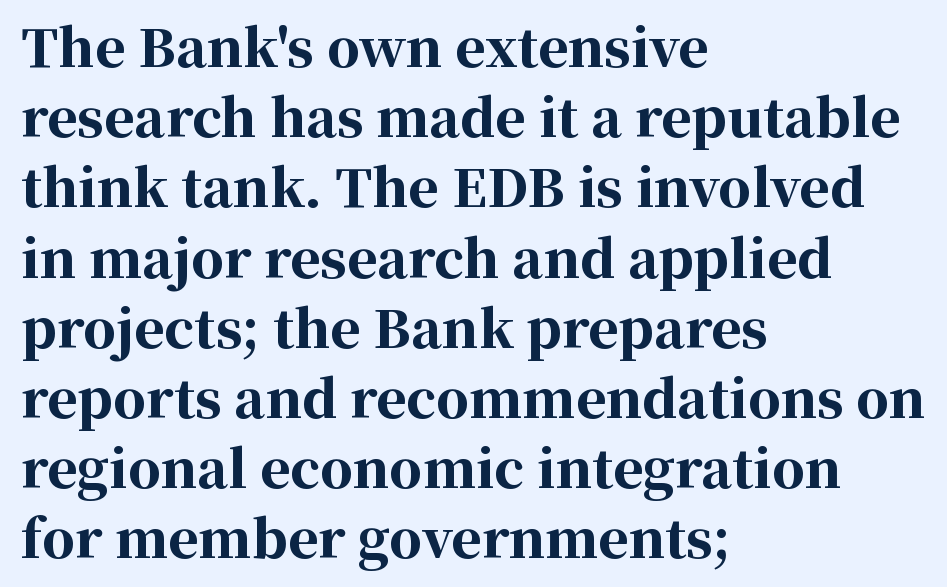
Varying glyph widths throughout — classic text-font behaviour. Old-style or modern, the face here clearly has serifs. Nobody touched the tracking dial on this one. Honestly, the row spacing looks completely unremarkable.
